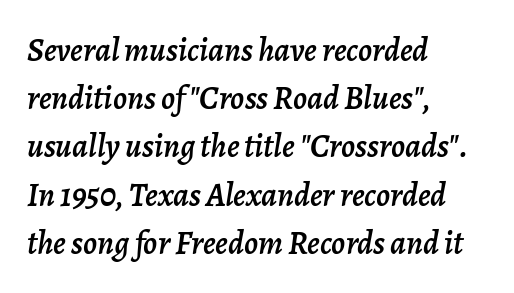
The image shows 33 px text type, italic (leaning right); set left-aligned, normal line spacing (1.46x), normal letter spacing, not underlined; low stroke contrast and a medium x-height.
